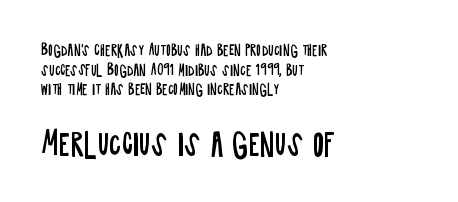
The image shows 30 px regular-weight, condensed sans-serif type, upright; set left-aligned, normal line spacing (1.41x), normal letter spacing, not underlined; the second (bottom) block is 2.14x larger; low stroke contrast and a large x-height.
